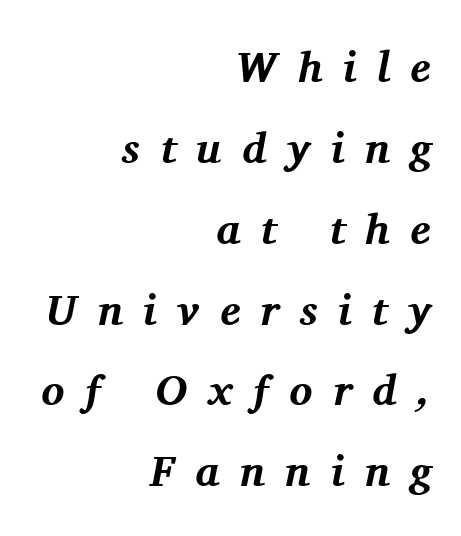
Q: Is the text bold? A: Yes.
Q: Is the text italic (slanted)? A: Yes, it leans right by about 11 degrees.
Q: Is the typeface a serif or a sans-serif typeface? A: Serif.
Q: Is the text underlined? A: No.
Q: How is the paragraph aligned? A: Right-aligned.
Q: Is the spacing between letters normal or unusually wide? A: Unusually wide.
Q: Width (condensed, normal, or wide)? A: Normal.
Q: Stroke contrast? A: Medium.
Q: x-height? A: Medium.
Q: Monospaced? A: No.
